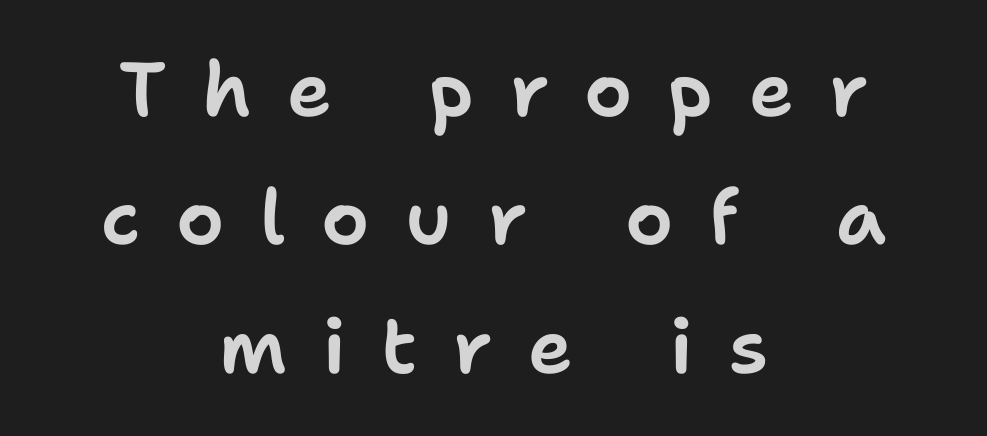
Alignment: centered. Nope, no serifs anywhere on these letters. Spacing verdict: proportional, widths tailored to each character. The passage shown stacks its lines at a standard gap.
